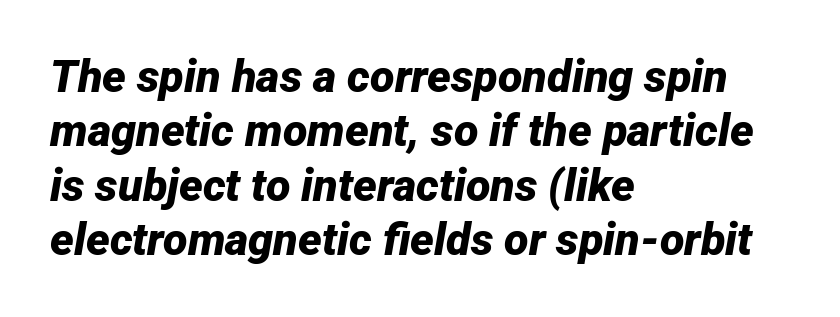
Every row of glyphs begins at an identical x-position on the left. Proportional: the letters do not fall into vertical columns. The lettering tilts uniformly, giving the passage an italic look. The glyphs have the mass of a bold cut. Tracking value appears to be zero — textbook default spacing. The string is rendered with underlining switched off.
